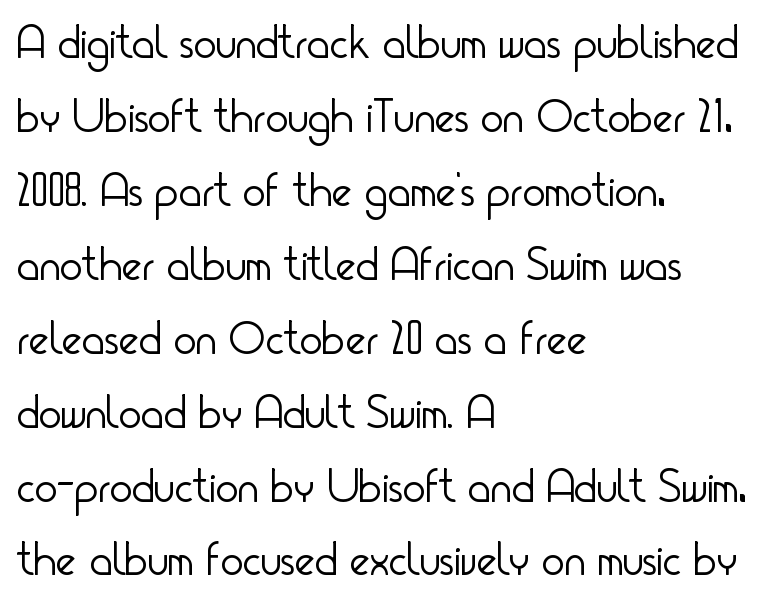
A roman cut, with each character standing at attention. The passage shown stacks its lines at a standard gap. Weight: not bold — regular or lighter. Bare-footed words on every line. The typeface chosen for these lines omits serifs. The rendering uses natural spacing where letterforms have individual widths.
